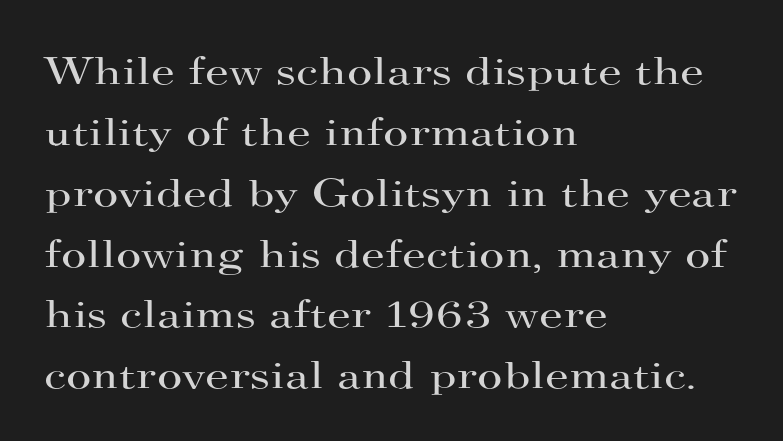
The image shows 39 px regular-weight, wide serif type, upright; set left-aligned, normal line spacing (1.56x), normal letter spacing, not underlined; high stroke contrast and a small x-height.
